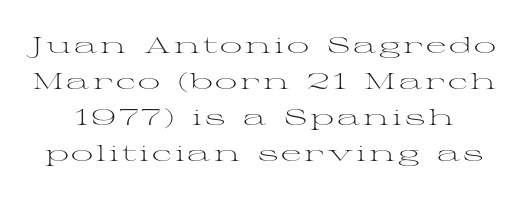
The font is comparable to plain body text, perhaps lighter. The typography opts for an upright posture over an oblique one. Any mark beneath the type? The region is blank. The line-height multiplier appears to be the usual default.
